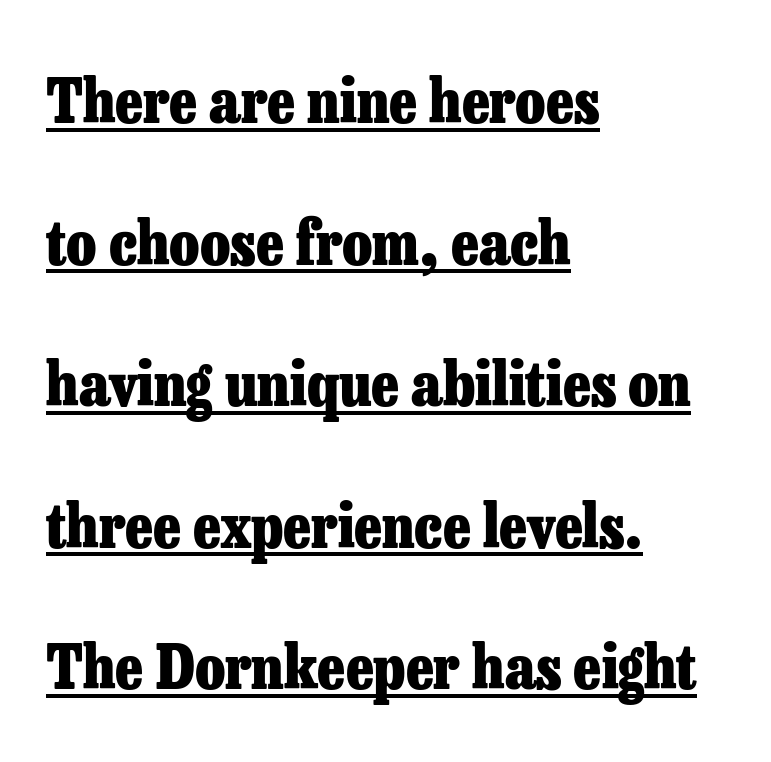
Q: Is the text bold? A: Yes.
Q: Is the text italic (slanted)? A: No, it is upright.
Q: Is the typeface a serif or a sans-serif typeface? A: Serif.
Q: Is the text underlined? A: Yes.
Q: How is the paragraph aligned? A: Left-aligned.
Q: Is the spacing between letters normal or unusually wide? A: Normal.
Q: Is the spacing between lines tight, normal or loose? A: Loose.
Q: Width (condensed, normal, or wide)? A: Normal.
Q: Stroke contrast? A: Low.
Q: x-height? A: Medium.
Q: Monospaced? A: No.
